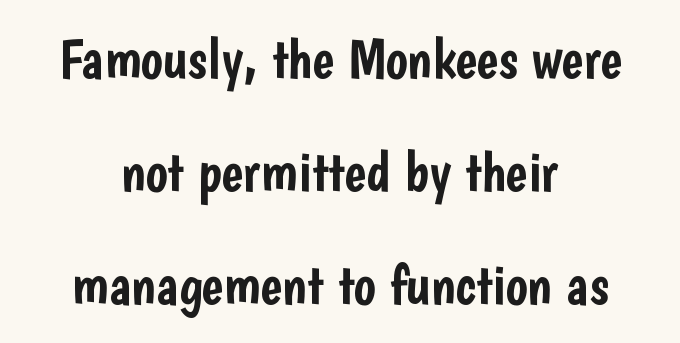
These lines keep a tight, regular rhythm from letter to letter. The face used here is a sans, in the tradition of grotesques and geometrics. Teacher's note: observe the equal gaps on both sides — that is centered alignment. Check under the words: just untouched page. The lettering stays uniformly vertical, giving the passage a roman look.
